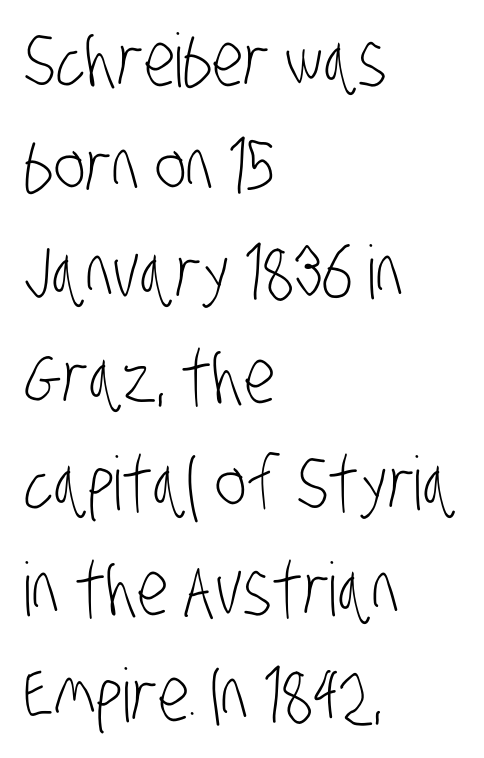
{"serif": "no", "bold": "no", "weight": "light", "width": "condensed", "stroke_contrast": "low", "x_height": "large", "monospaced": "no", "underline": "no", "align": "left", "line_spacing": "normal", "line_spacing_ratio": 1.43, "letter_spacing": "normal", "letter_spacing_em": 0.0, "glyph_px": 74}
